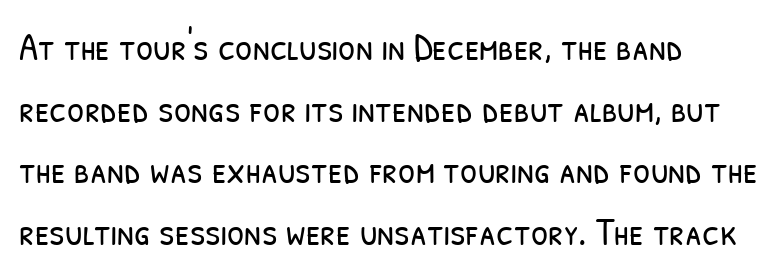
{"serif": "no", "bold": "no", "weight": "light", "width": "condensed", "stroke_contrast": "low", "x_height": "medium", "monospaced": "no", "underline": "no", "align": "left", "line_spacing": "normal", "line_spacing_ratio": 1.58, "letter_spacing": "normal", "letter_spacing_em": 0.0, "glyph_px": 39}
